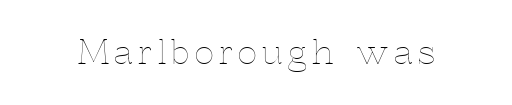
{"italic": "no", "bold": "no", "weight": "thin", "width": "normal", "x_height": "medium", "monospaced": "no", "underline": "no", "glyph_px": 33}
